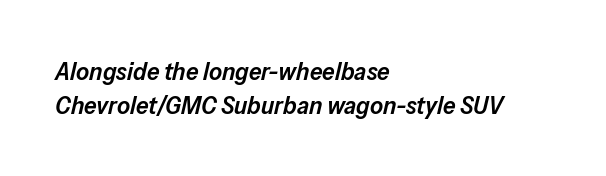
{"italic": "yes", "lean": "right", "slant_degrees": 13, "bold": "semi", "underline": "no", "align": "left", "line_spacing": "normal", "line_spacing_ratio": 1.36, "letter_spacing": "normal", "letter_spacing_em": 0.0, "glyph_px": 25}
